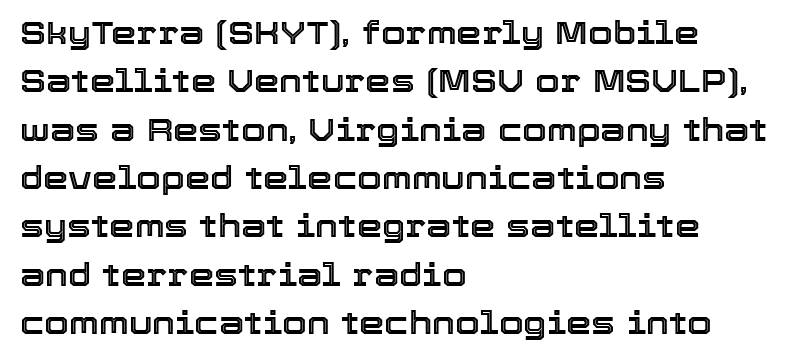
Q: Is the text italic (slanted)? A: No, it is upright.
Q: Is the text underlined? A: No.
Q: How is the paragraph aligned? A: Left-aligned.
Q: Is the spacing between letters normal or unusually wide? A: Normal.
Q: Is the spacing between lines tight, normal or loose? A: Normal.
Q: Width (condensed, normal, or wide)? A: Normal.
Q: x-height? A: Medium.
Q: Monospaced? A: No.
